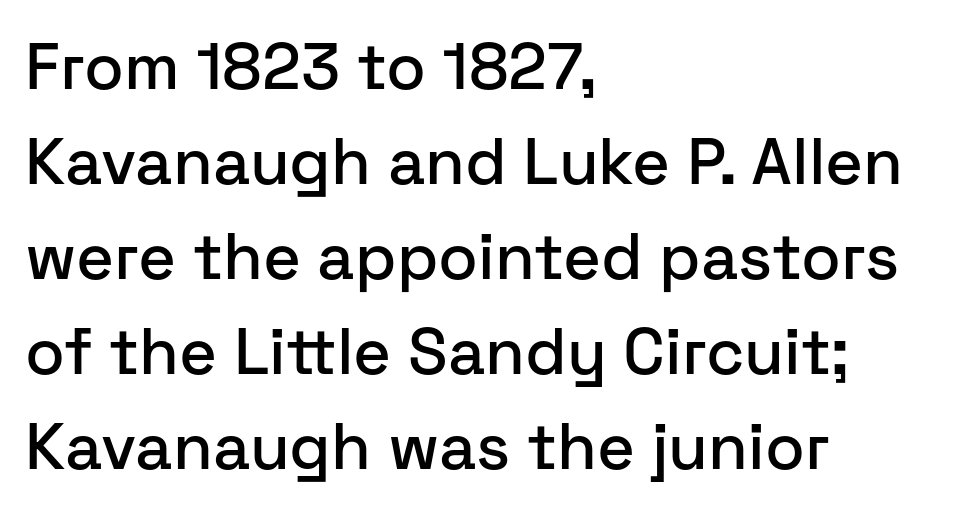
The image shows 65 px sans-serif type, upright; set left-aligned, normal line spacing (1.46x), normal letter spacing, not underlined; low stroke contrast and a medium x-height.
